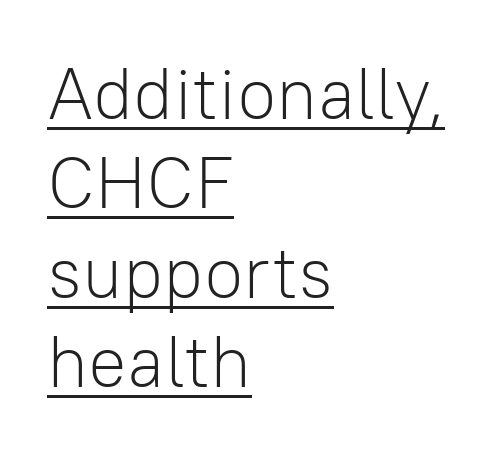
Q: Is the text bold? A: No.
Q: Is the text italic (slanted)? A: No, it is upright.
Q: Is the typeface a serif or a sans-serif typeface? A: Sans-serif.
Q: Is the text underlined? A: Yes.
Q: How is the paragraph aligned? A: Left-aligned.
Q: Is the spacing between letters normal or unusually wide? A: Normal.
Q: Width (condensed, normal, or wide)? A: Normal.
Q: Stroke contrast? A: Low.
Q: x-height? A: Medium.
Q: Monospaced? A: No.
